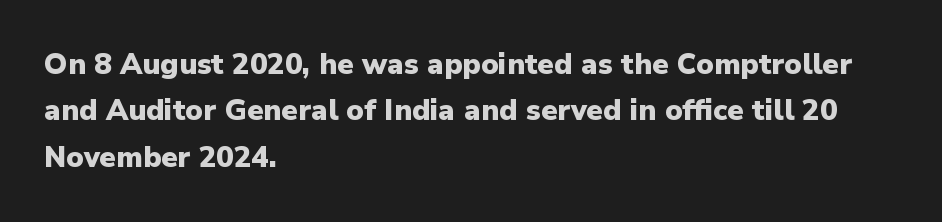
Classification — sans serif. This sample is left-justified, so line endings fall wherever the words run out. The letters sit at their default tracking, neither squeezed nor spread. How heavy is the stroke? Heavy — this is a bold. The passage shown is typed in a proportional face where columns would drift. This sample uses an upright cut, with every glyph sitting square on the baseline.
